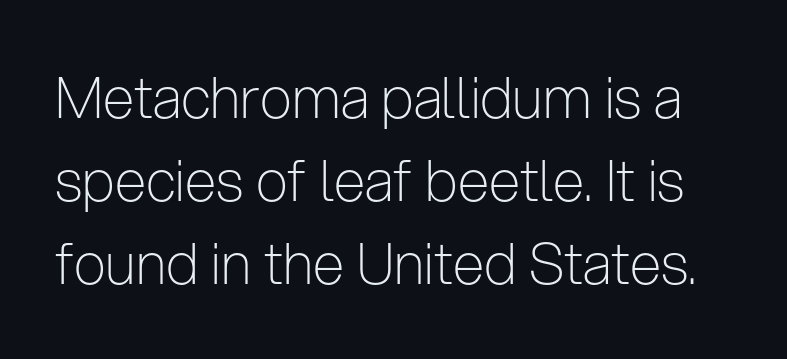
Words float on clear page, feet unadorned. Do the characters align in a grid? No, the font is proportional. There is no visible air inserted between adjacent glyphs. What kind of face is this? One without serifs — a sans. If you drew a line through each stem, it would be perfectly vertical.
